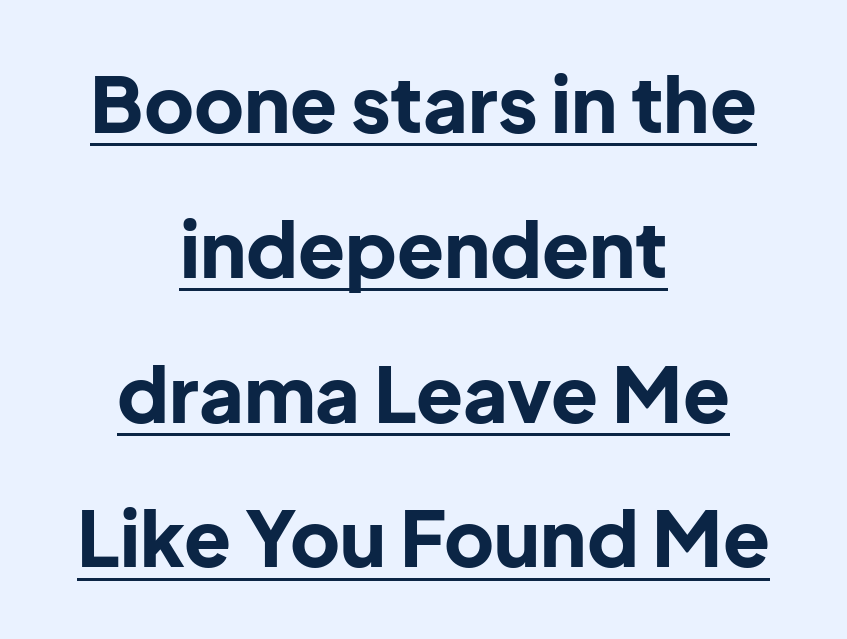
The image shows 77 px bold sans-serif type, upright; set centered, line spacing 1.88x, normal letter spacing, underlined; low stroke contrast and a medium x-height.
